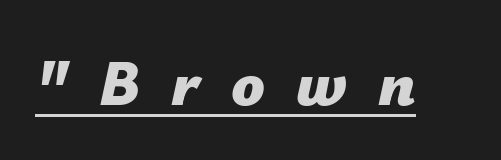
The image shows 66 px bold type, italic (leaning right); set unusually wide letter spacing (+0.47 em), underlined; low stroke contrast and a medium x-height.
